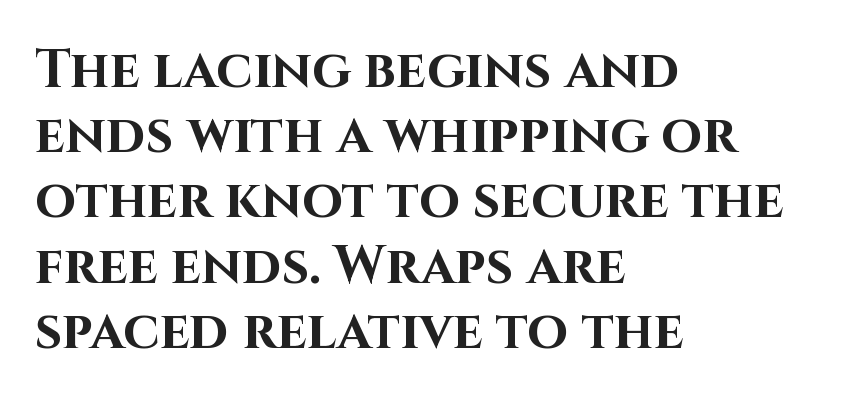
{"serif": "no", "italic": "no", "bold": "yes", "weight": "bold", "width": "normal", "stroke_contrast": "high", "x_height": "large", "monospaced": "no", "underline": "no", "align": "left", "line_spacing_ratio": 1.23, "letter_spacing": "normal", "letter_spacing_em": 0.0, "glyph_px": 53}
